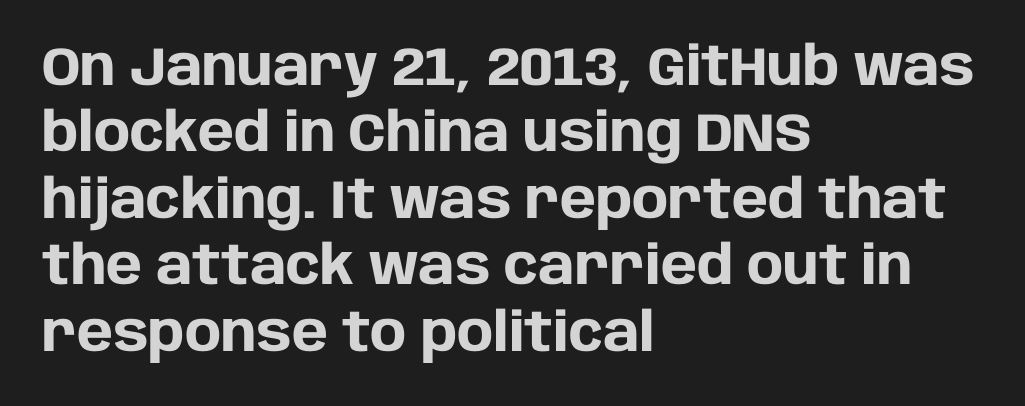
{"serif": "no", "italic": "no", "bold": "yes", "weight": "heavy", "width": "normal", "stroke_contrast": "low", "x_height": "large", "monospaced": "no", "underline": "no", "align": "left", "line_spacing_ratio": 1.23, "letter_spacing": "normal", "letter_spacing_em": 0.0, "glyph_px": 54}
